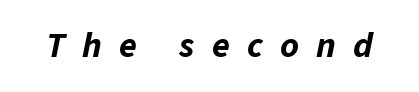
{"italic": "yes", "lean": "right", "slant_degrees": 11, "bold": "yes", "weight": "bold", "width": "normal", "stroke_contrast": "low", "x_height": "medium", "monospaced": "no", "underline": "no", "letter_spacing": "wide", "letter_spacing_em": 0.48, "glyph_px": 36}
